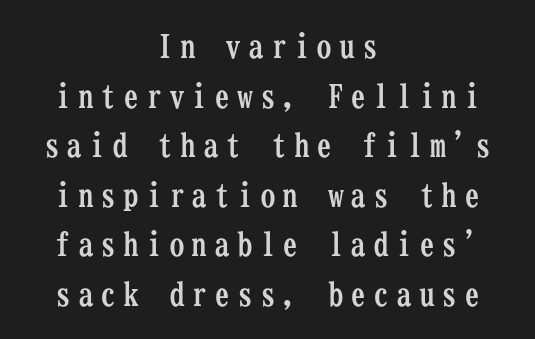
The image shows 32 px semibold, condensed serif type, upright, monospaced; set centered, normal line spacing (1.55x), unusually wide letter spacing (+0.21 em), not underlined; low stroke contrast and a medium x-height.
